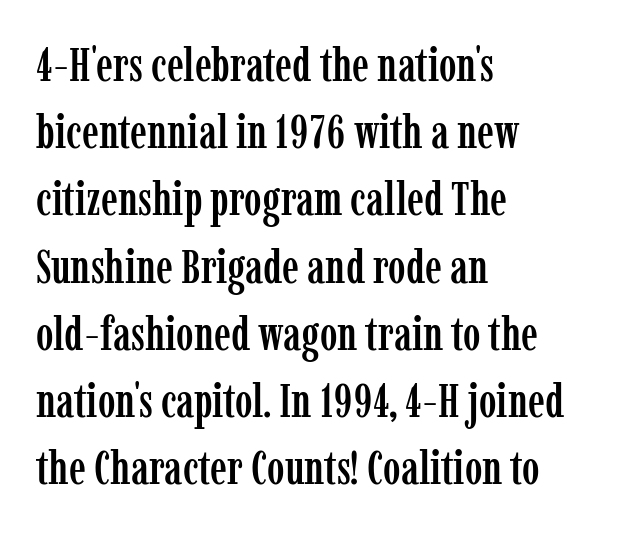
{"serif": "yes", "italic": "no", "width": "condensed", "stroke_contrast": "low", "x_height": "medium", "monospaced": "no", "underline": "no", "align": "left", "line_spacing": "normal", "line_spacing_ratio": 1.43, "letter_spacing": "normal", "letter_spacing_em": 0.0, "glyph_px": 47}
